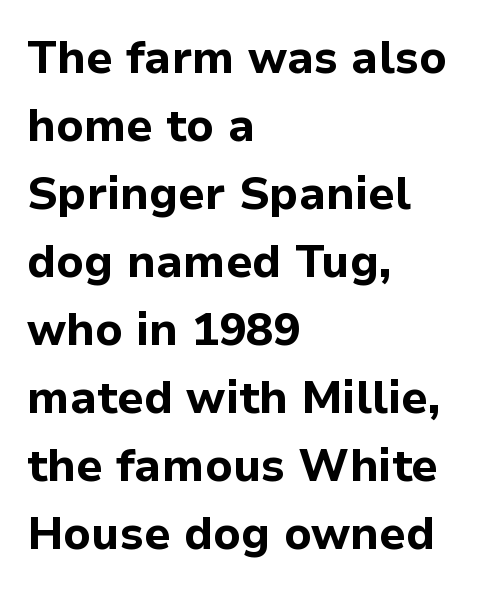
The letters are bold, with thick, heavy strokes. The glyphs are unaccompanied by any horizontal stroke below them. Character widths vary here, with narrow letters taking less room than wide ones. Every stem runs plumb, perpendicular to the baseline.
